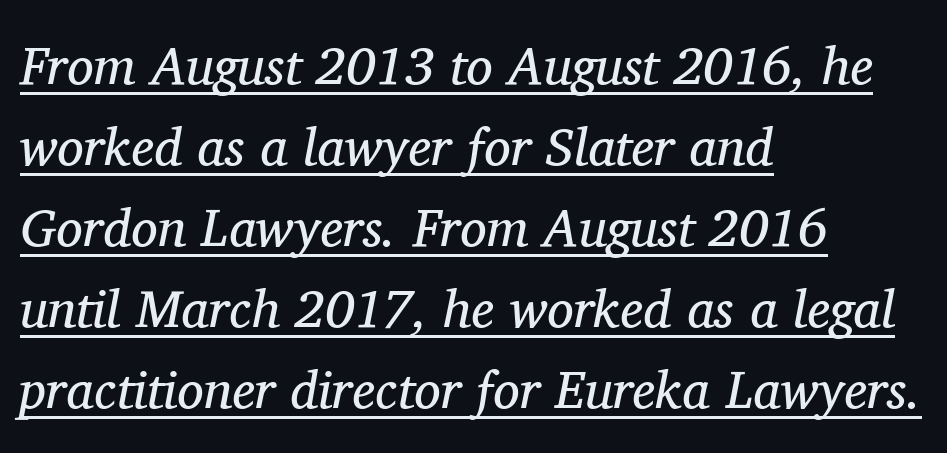
The image shows 53 px regular-weight serif type, italic (leaning right); set left-aligned, normal line spacing (1.53x), normal letter spacing, underlined; medium stroke contrast and a medium x-height.
